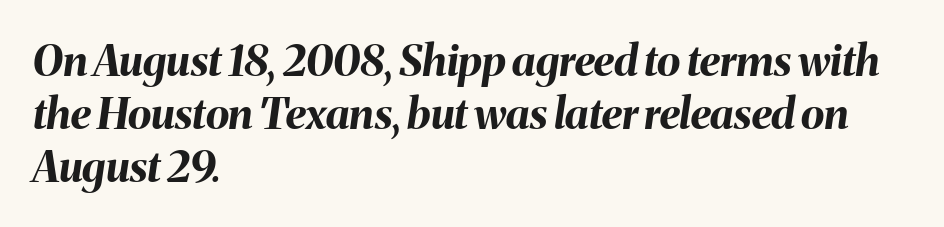
The image shows 43 px bold type, italic (leaning right); set left-aligned, line spacing 1.23x, normal letter spacing, not underlined; medium stroke contrast and a medium x-height.
